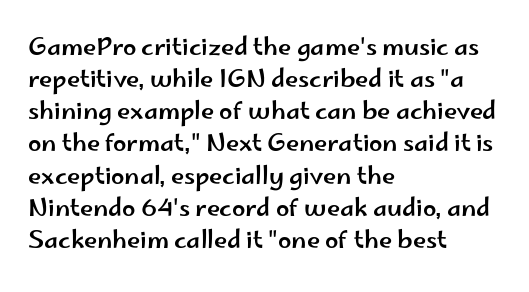
Just letters on the line, the space beneath them empty. Honestly, the row spacing looks completely unremarkable. No italicization has been applied; the sample stays upright. Teacher's note: observe the even left margin — that is flush-left alignment. Glyph-to-glyph distance matches everyday printed text.
